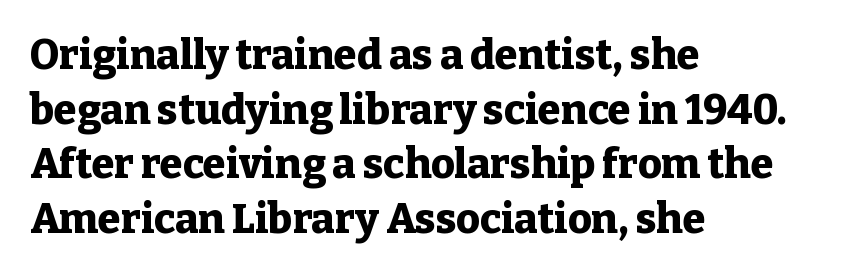
Q: Is the text bold? A: Yes.
Q: Is the text italic (slanted)? A: No, it is upright.
Q: Is the typeface a serif or a sans-serif typeface? A: Serif.
Q: Is the text underlined? A: No.
Q: How is the paragraph aligned? A: Left-aligned.
Q: Is the spacing between letters normal or unusually wide? A: Normal.
Q: Is the spacing between lines tight, normal or loose? A: Normal.
Q: Width (condensed, normal, or wide)? A: Normal.
Q: Stroke contrast? A: Low.
Q: x-height? A: Medium.
Q: Monospaced? A: No.
